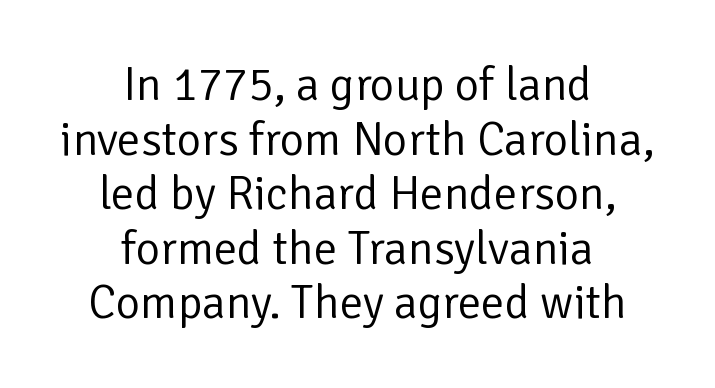
Stems here are at most as thick as an everyday book face. This sample has the flowing, uneven cadence of proportional lettering. Posture: straight, roman, zero tilt. Check under the words: just untouched page. Which margin do the lines hug? Neither — every line sits in the middle.
